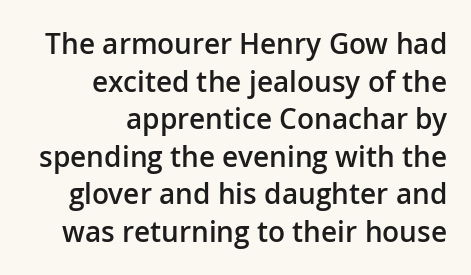
The image shows 28 px semibold sans-serif type, upright; set right-aligned, normal line spacing (1.34x), normal letter spacing, not underlined; low stroke contrast and a medium x-height.
